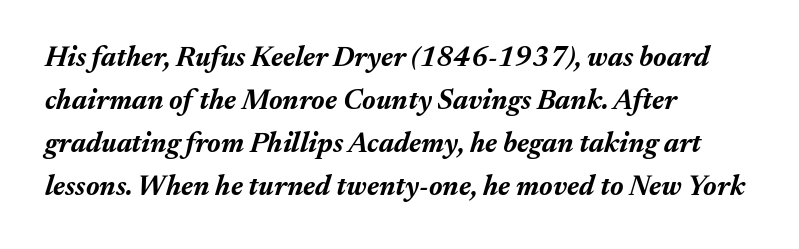
The image shows 28 px bold type, italic (leaning right); set left-aligned, normal line spacing (1.54x), normal letter spacing, not underlined; medium stroke contrast and a medium x-height.
